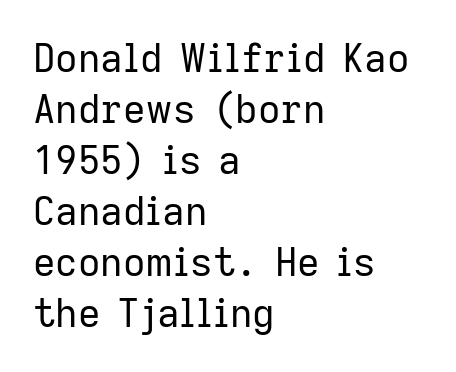
Is this a fixed-width face? No — the glyphs have proportional, varying widths. Letters rest on an invisible, unmarked baseline. The horizontal fit of the characters is conventional and even. Quick note: interline space is typical. Caption: face not bold, strokes unweighted. The rendering anchors every line to the left-hand side.
